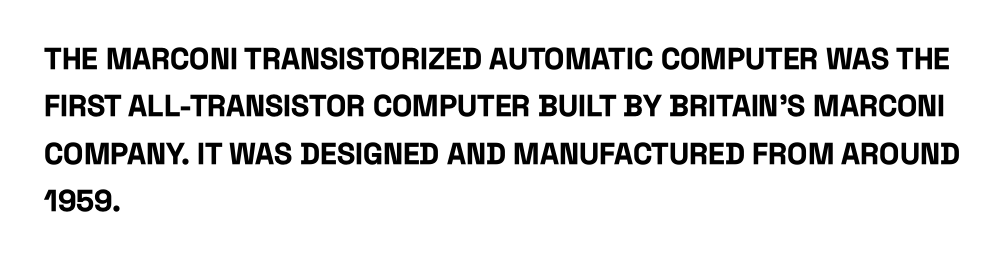
Q: Is the text bold? A: Yes.
Q: Is the text italic (slanted)? A: No, it is upright.
Q: Is the typeface a serif or a sans-serif typeface? A: Sans-serif.
Q: Is the text underlined? A: No.
Q: How is the paragraph aligned? A: Left-aligned.
Q: Is the spacing between letters normal or unusually wide? A: Normal.
Q: Is the spacing between lines tight, normal or loose? A: Normal.
Q: Width (condensed, normal, or wide)? A: Condensed.
Q: Stroke contrast? A: Low.
Q: x-height? A: Large.
Q: Monospaced? A: No.
